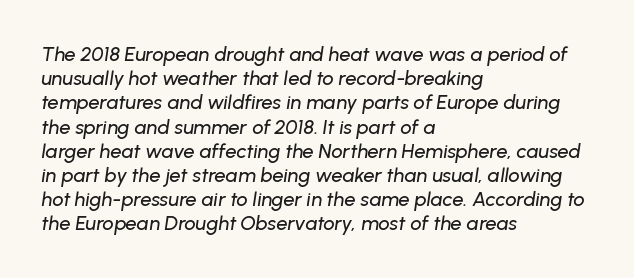
{"italic": "yes", "lean": "right", "slant_degrees": 8, "underline": "no", "align": "left", "line_spacing_ratio": 1.21, "letter_spacing": "normal", "letter_spacing_em": 0.0, "glyph_px": 20}
